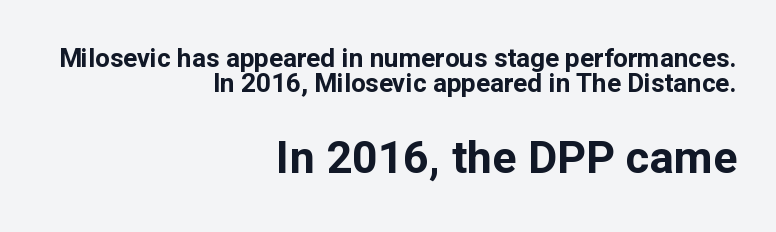
{"serif": "no", "italic": "no", "bold": "yes", "weight": "bold", "width": "normal", "stroke_contrast": "low", "x_height": "medium", "monospaced": "no", "underline": "no", "align": "right", "line_spacing": "tight", "line_spacing_ratio": 0.97, "letter_spacing": "normal", "letter_spacing_em": 0.0, "larger_block": "second", "size_ratio": 1.73, "glyph_px": 45}
